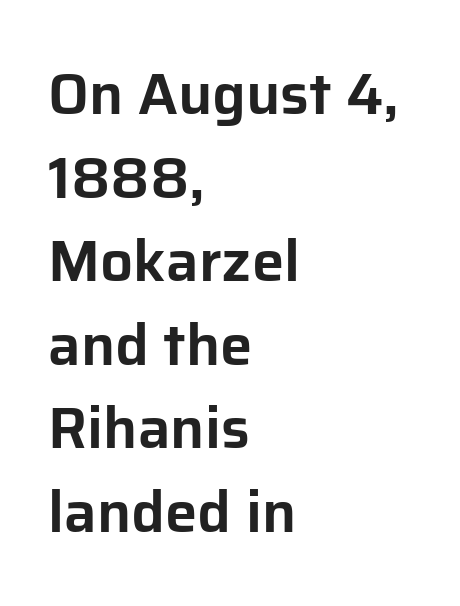
The image shows 58 px sans-serif type, upright; set left-aligned, normal line spacing (1.44x), normal letter spacing, not underlined; low stroke contrast and a medium x-height.
